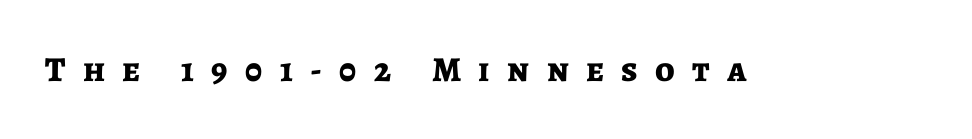
Q: Is the text bold? A: Yes.
Q: Is the text italic (slanted)? A: No, it is upright.
Q: Is the typeface a serif or a sans-serif typeface? A: Sans-serif.
Q: Is the text underlined? A: No.
Q: Is the spacing between letters normal or unusually wide? A: Unusually wide.
Q: Width (condensed, normal, or wide)? A: Normal.
Q: Stroke contrast? A: Low.
Q: x-height? A: Medium.
Q: Monospaced? A: No.
